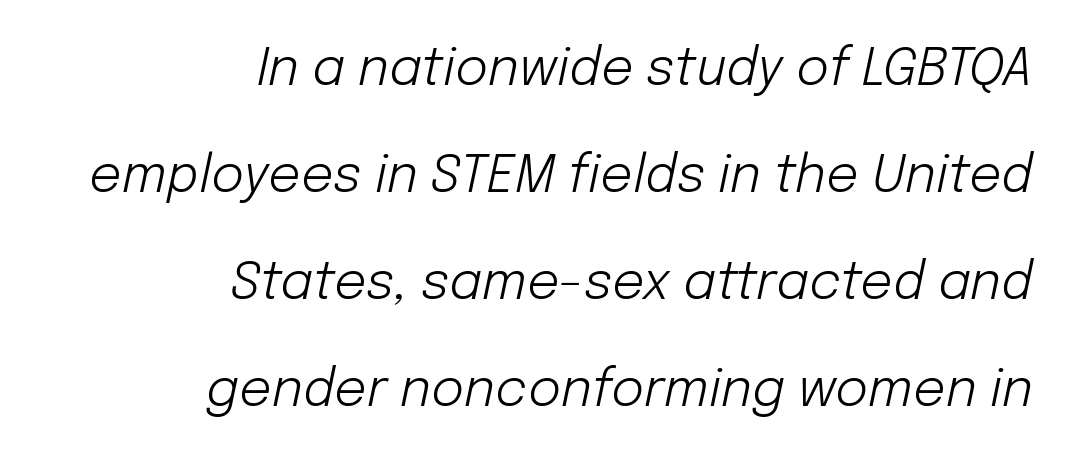
{"italic": "yes", "lean": "right", "slant_degrees": 12, "bold": "no", "weight": "light", "width": "normal", "stroke_contrast": "low", "x_height": "medium", "monospaced": "no", "underline": "no", "align": "right", "line_spacing": "loose", "line_spacing_ratio": 2.1, "letter_spacing": "normal", "letter_spacing_em": 0.0, "glyph_px": 51}
